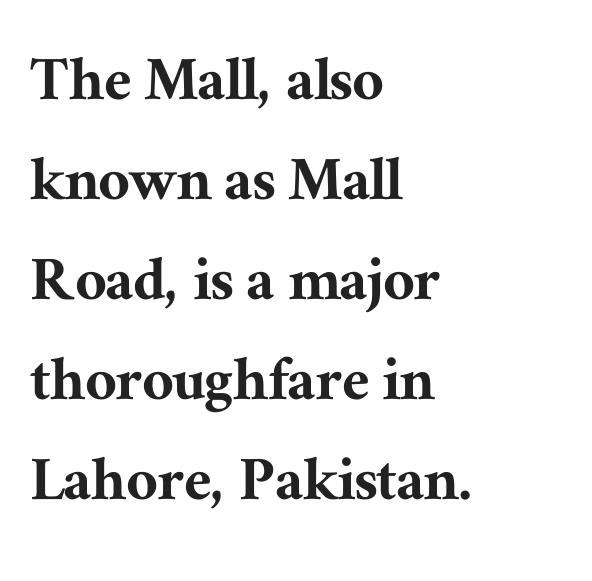
Q: Is the text italic (slanted)? A: No, it is upright.
Q: Is the typeface a serif or a sans-serif typeface? A: Serif.
Q: Is the text underlined? A: No.
Q: How is the paragraph aligned? A: Left-aligned.
Q: Is the spacing between letters normal or unusually wide? A: Normal.
Q: Is the spacing between lines tight, normal or loose? A: Normal.
Q: Width (condensed, normal, or wide)? A: Normal.
Q: Stroke contrast? A: Medium.
Q: x-height? A: Medium.
Q: Monospaced? A: No.
